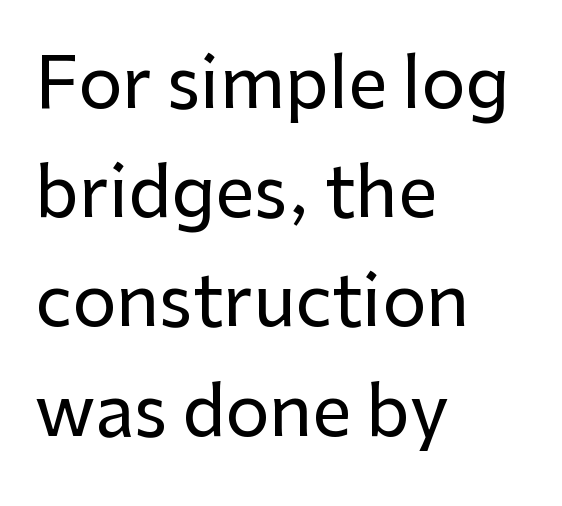
{"serif": "no", "italic": "no", "width": "normal", "stroke_contrast": "low", "x_height": "medium", "monospaced": "no", "underline": "no", "align": "left", "line_spacing": "normal", "line_spacing_ratio": 1.56, "letter_spacing": "normal", "letter_spacing_em": 0.0, "glyph_px": 70}
